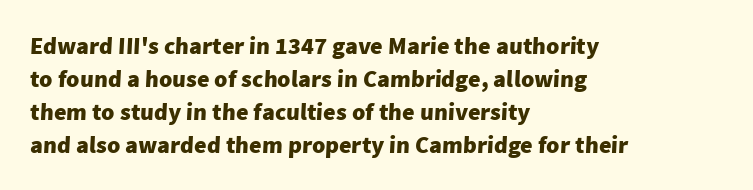
The image shows 24 px bold type; set left-aligned, normal line spacing (1.37x), normal letter spacing, not underlined.
